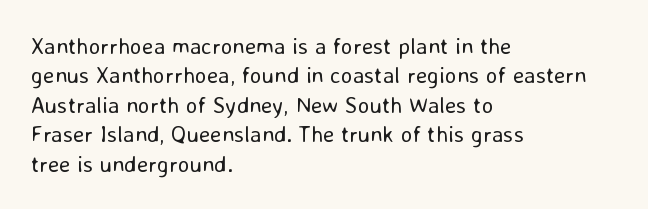
{"italic": "no", "bold": "no", "underline": "no", "align": "left", "line_spacing": "normal", "line_spacing_ratio": 1.28, "letter_spacing": "normal", "letter_spacing_em": 0.0, "glyph_px": 23}
